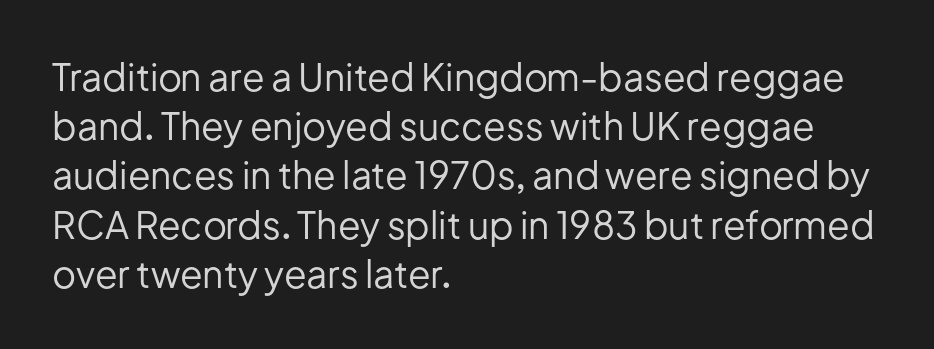
The image shows 37 px regular-weight sans-serif type, upright; set left-aligned, normal line spacing (1.33x), normal letter spacing, not underlined; low stroke contrast and a medium x-height.
